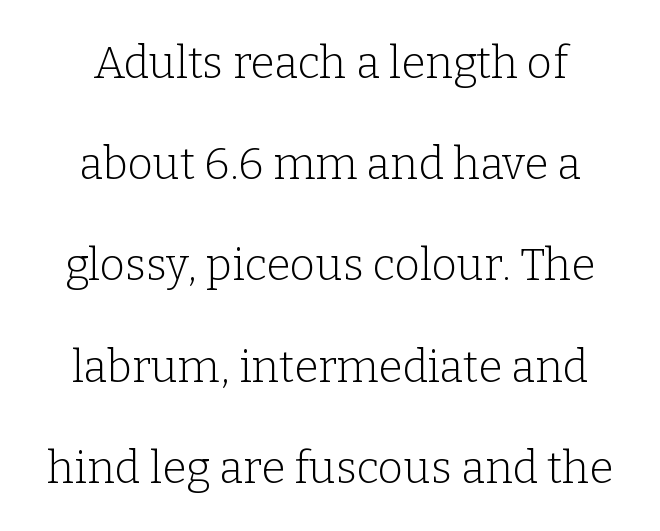
The specimen omits any rule beneath the text block's lines. Little horizontal feet cap the strokes, marking this as serif type. Characters follow at the spacing the type designer built in. Stem width sits at or under what a default text font uses. A roman cut, with each character standing at attention. Compared with typical paragraphs, the rows here are farther apart.
